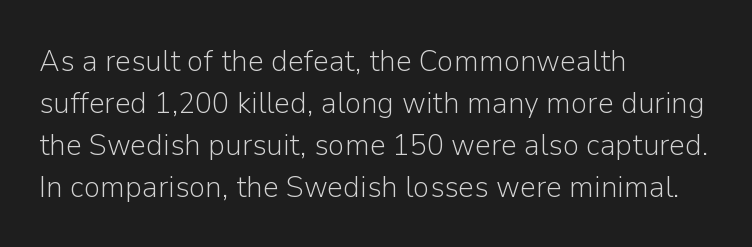
{"serif": "no", "italic": "no", "bold": "no", "weight": "light", "width": "normal", "stroke_contrast": "low", "x_height": "medium", "monospaced": "no", "underline": "no", "align": "left", "line_spacing": "normal", "line_spacing_ratio": 1.35, "letter_spacing": "normal", "letter_spacing_em": 0.0, "glyph_px": 31}
